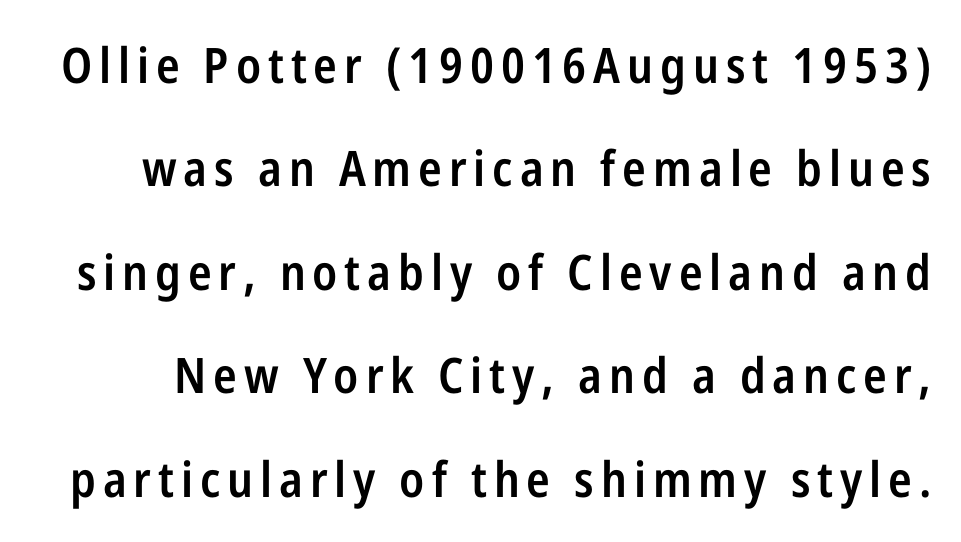
The image shows 49 px semibold, condensed sans-serif type, upright; set loose line spacing (2.11x), not underlined; low stroke contrast and a medium x-height.
